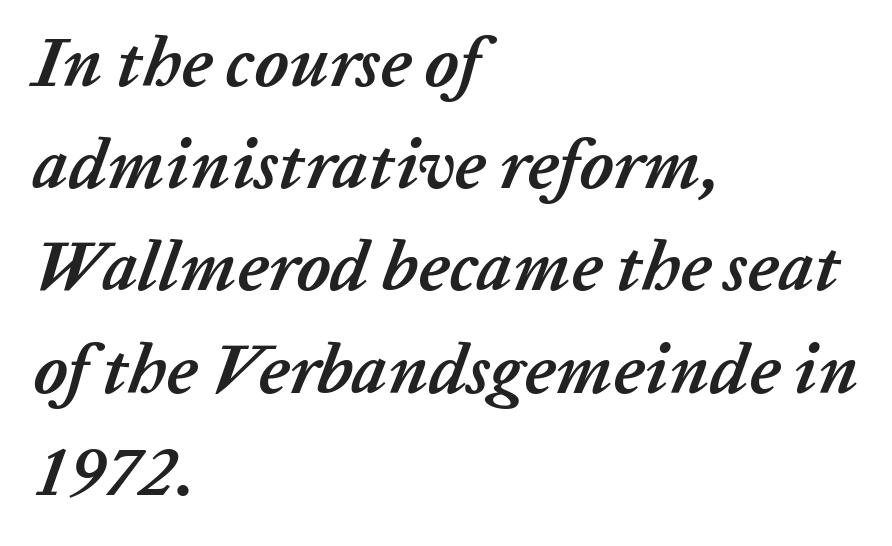
Leading matches the norm, producing a regular column. A typesetter would call this proportional, since set widths differ per character. Strong, thick strokes mark this as bold type. Quick note: underline off. The letterforms sit shoulder to shoulder at normal distance.
